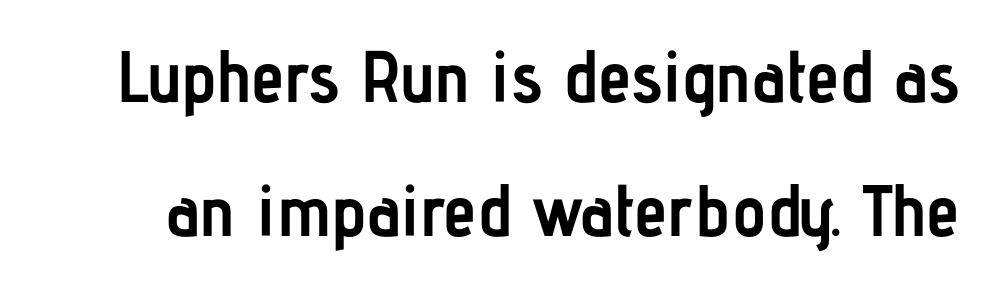
{"serif": "no", "italic": "no", "bold": "yes", "weight": "semibold", "width": "condensed", "stroke_contrast": "low", "x_height": "medium", "monospaced": "no", "underline": "no", "line_spacing_ratio": 1.84, "letter_spacing": "normal", "letter_spacing_em": 0.0, "glyph_px": 73}
